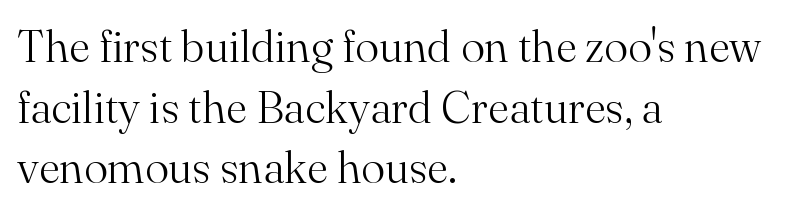
Q: Is the text bold? A: No.
Q: Is the text italic (slanted)? A: No, it is upright.
Q: Is the typeface a serif or a sans-serif typeface? A: Serif.
Q: Is the text underlined? A: No.
Q: How is the paragraph aligned? A: Left-aligned.
Q: Is the spacing between letters normal or unusually wide? A: Normal.
Q: Is the spacing between lines tight, normal or loose? A: Normal.
Q: Width (condensed, normal, or wide)? A: Normal.
Q: Stroke contrast? A: Medium.
Q: x-height? A: Small.
Q: Monospaced? A: No.
